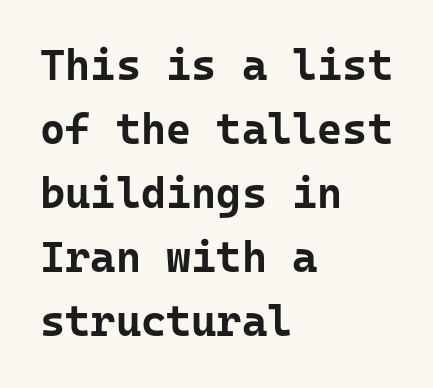
{"serif": "no", "italic": "no", "bold": "yes", "weight": "bold", "width": "normal", "stroke_contrast": "low", "x_height": "medium", "monospaced": "yes", "underline": "no", "align": "left", "line_spacing": "normal", "line_spacing_ratio": 1.49, "letter_spacing": "normal", "letter_spacing_em": 0.0, "glyph_px": 43}
